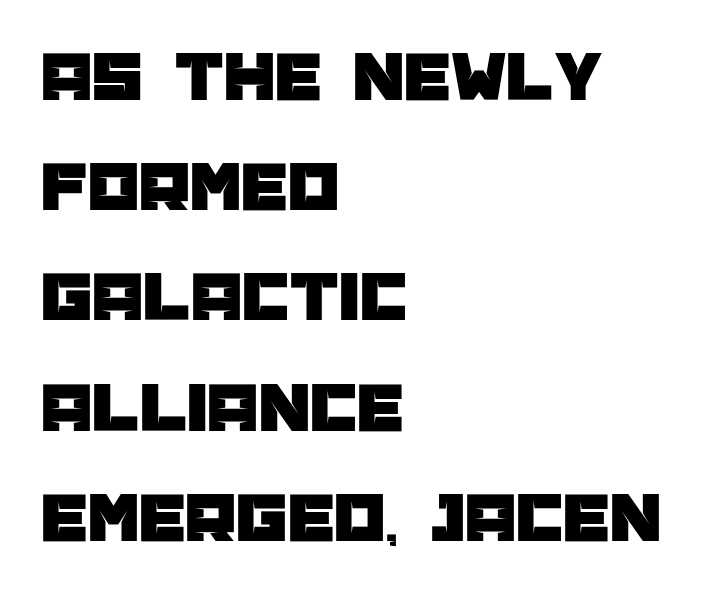
This sample has the flowing, uneven cadence of proportional lettering. The lines in this sample share a left origin and differ only in where they stop. Just letters on the line, the space beneath them empty. This rendering employs a face without finishing strokes, i.e., a sans-serif. Regular leading.
